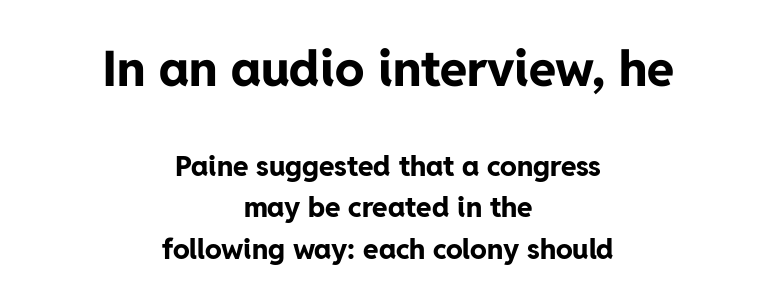
Does extra space separate the letters? No, they use regular spacing. The lines sit at an ordinary, default distance from one another. The designer gave the opening block more size than the closing block. When letters stand straight like this, we call the style roman or upright. Bare-footed words on every line.
